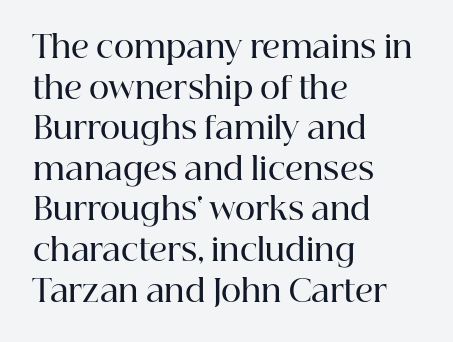
Q: Is the text bold? A: Semi-bold.
Q: Is the text italic (slanted)? A: No, it is upright.
Q: Is the typeface a serif or a sans-serif typeface? A: Serif.
Q: Is the text underlined? A: No.
Q: How is the paragraph aligned? A: Left-aligned.
Q: Is the spacing between letters normal or unusually wide? A: Normal.
Q: Is the spacing between lines tight, normal or loose? A: Normal.
Q: Width (condensed, normal, or wide)? A: Normal.
Q: Stroke contrast? A: High.
Q: x-height? A: Medium.
Q: Monospaced? A: No.
